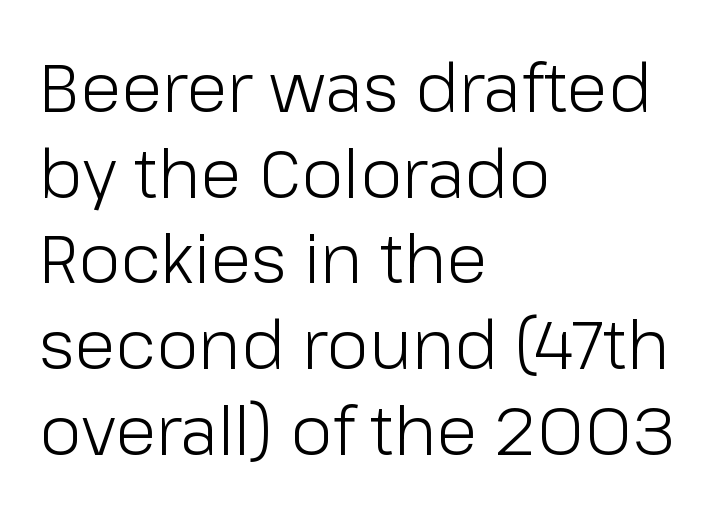
Font category for this specimen: sans-serif. In terms of letterspacing, this is plain default setting. Weight: regular or lighter. The ragged edge is on the right, which tells us the setting is flush left.
